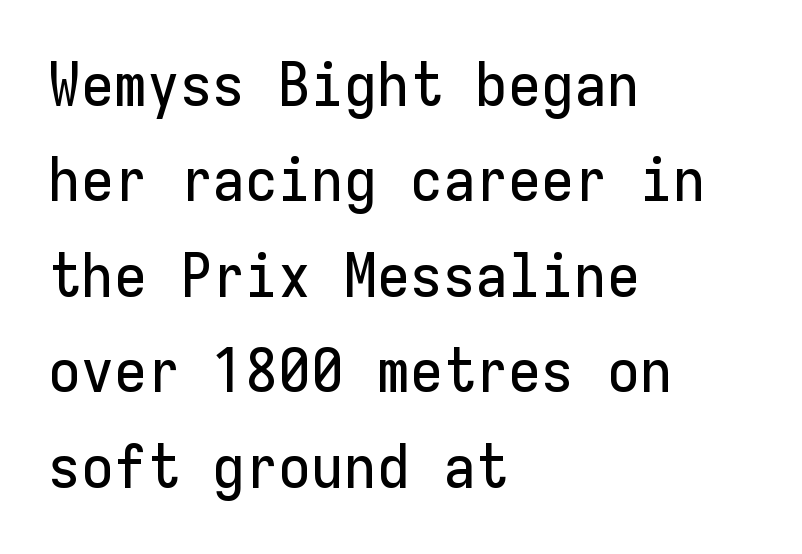
The image shows 60 px sans-serif type, upright, monospaced; set left-aligned, normal line spacing (1.59x), normal letter spacing, not underlined; low stroke contrast and a medium x-height.
